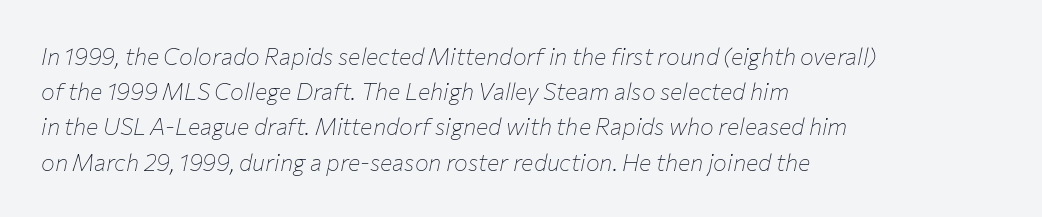
{"italic": "yes", "lean": "right", "slant_degrees": 12, "bold": "no", "underline": "no", "align": "left", "line_spacing": "normal", "line_spacing_ratio": 1.53, "letter_spacing": "normal", "letter_spacing_em": 0.0, "glyph_px": 23}
